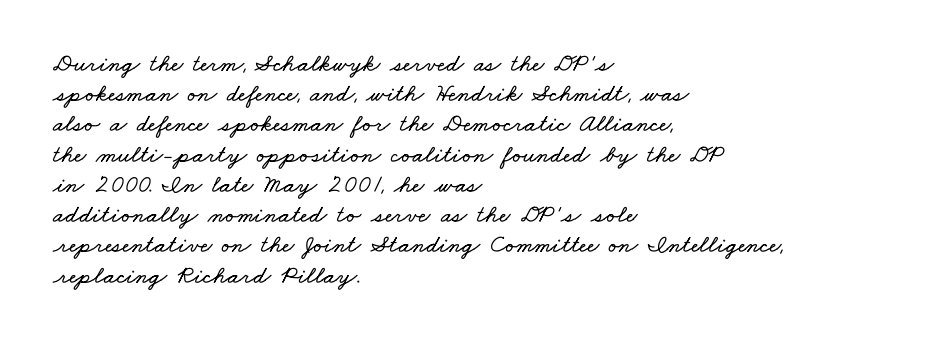
The image shows 25 px text type; set left-aligned, line spacing 1.21x, normal letter spacing, not underlined.
